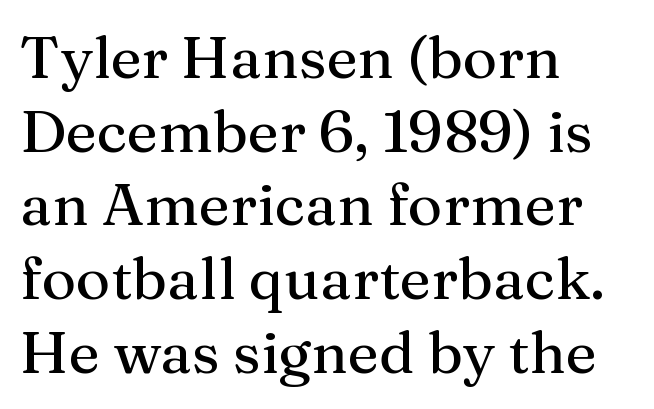
Q: Is the text italic (slanted)? A: No, it is upright.
Q: Is the typeface a serif or a sans-serif typeface? A: Serif.
Q: Is the text underlined? A: No.
Q: How is the paragraph aligned? A: Left-aligned.
Q: Is the spacing between letters normal or unusually wide? A: Normal.
Q: Is the spacing between lines tight, normal or loose? A: Normal.
Q: Width (condensed, normal, or wide)? A: Normal.
Q: Stroke contrast? A: Medium.
Q: x-height? A: Medium.
Q: Monospaced? A: No.
